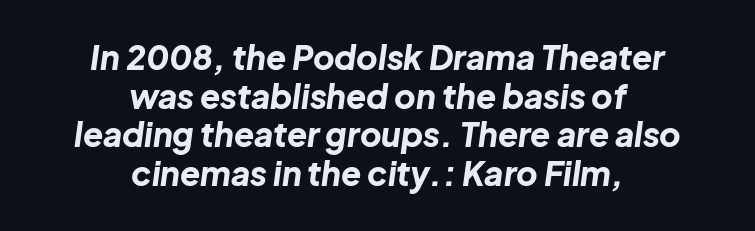
The image shows 33 px bold type, italic (leaning right); set centered, line spacing 1.17x, normal letter spacing, not underlined; low stroke contrast and a medium x-height.
